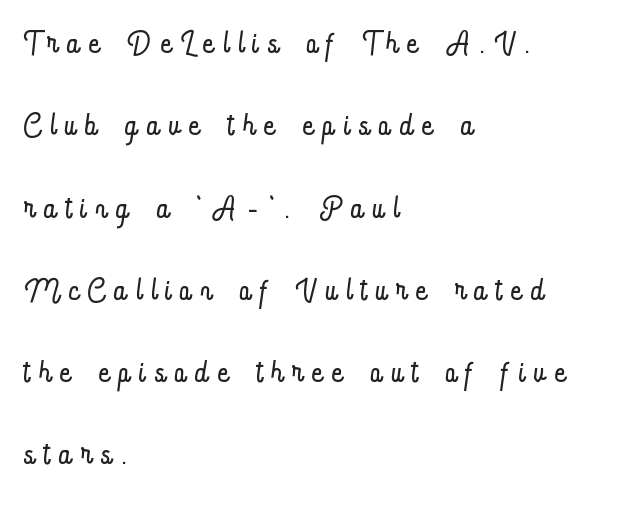
Q: Is the text bold? A: No.
Q: Is the text underlined? A: No.
Q: How is the paragraph aligned? A: Left-aligned.
Q: Is the spacing between letters normal or unusually wide? A: Unusually wide.
Q: Width (condensed, normal, or wide)? A: Condensed.
Q: Stroke contrast? A: Low.
Q: x-height? A: Small.
Q: Monospaced? A: No.
